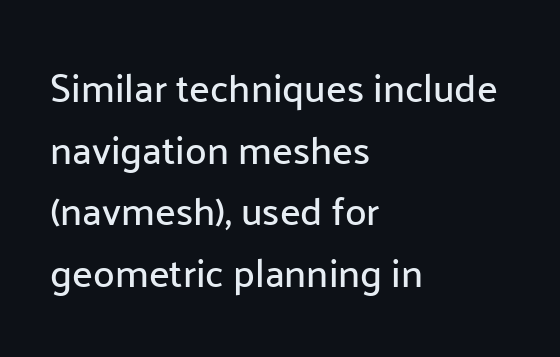
{"serif": "no", "italic": "no", "width": "normal", "stroke_contrast": "low", "x_height": "medium", "monospaced": "no", "underline": "no", "align": "left", "line_spacing": "normal", "line_spacing_ratio": 1.58, "letter_spacing": "normal", "letter_spacing_em": 0.0, "glyph_px": 39}
